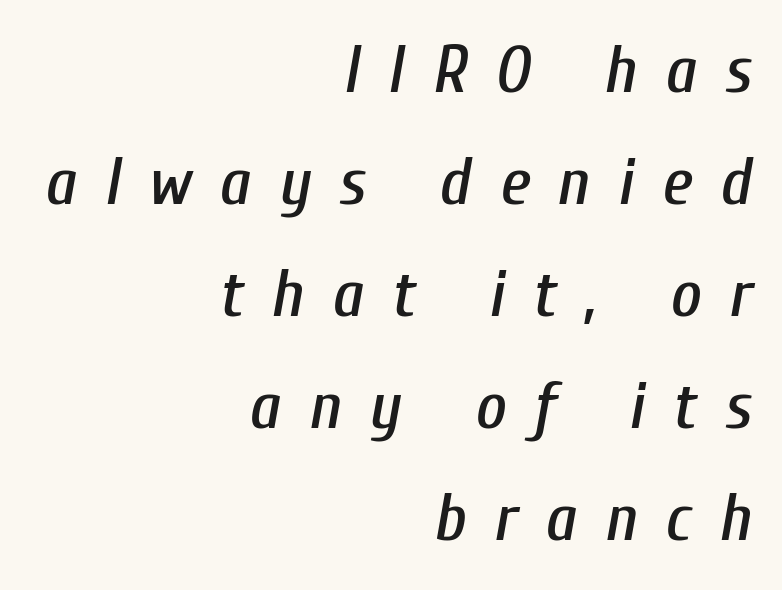
The image shows 67 px condensed type, italic (leaning right); set right-aligned, normal line spacing (1.67x), unusually wide letter spacing (+0.42 em), not underlined; low stroke contrast and a medium x-height.
